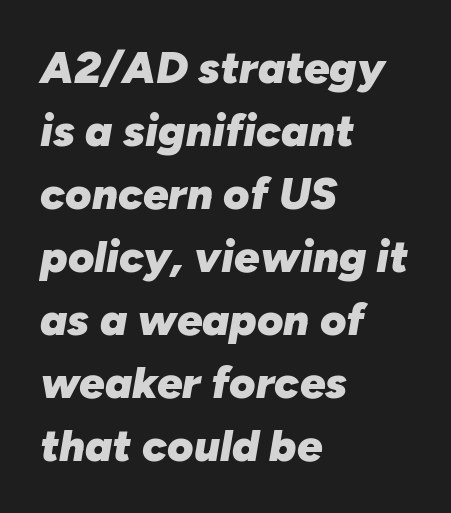
The image shows 45 px heavy type, italic (leaning right); set left-aligned, normal line spacing (1.4x), normal letter spacing, not underlined; low stroke contrast and a medium x-height.
